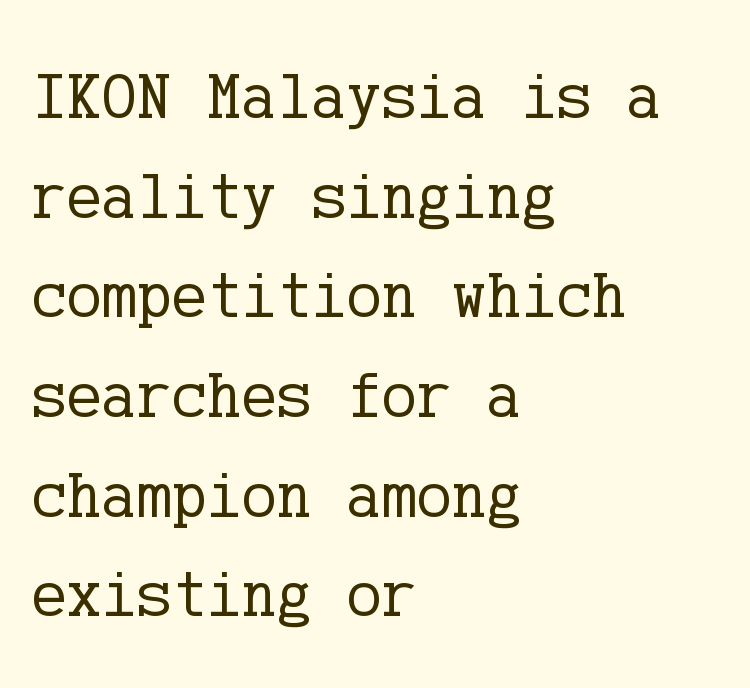
The image shows 66 px regular-weight serif type, upright; set left-aligned, normal line spacing (1.51x), normal letter spacing, not underlined; low stroke contrast and a medium x-height.
